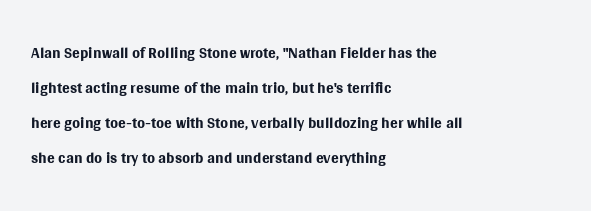
Q: Is the text bold? A: No.
Q: Is the text italic (slanted)? A: No, it is upright.
Q: Is the text underlined? A: No.
Q: How is the paragraph aligned? A: Left-aligned.
Q: Is the spacing between letters normal or unusually wide? A: Normal.
Q: Is the spacing between lines tight, normal or loose? A: Normal.
